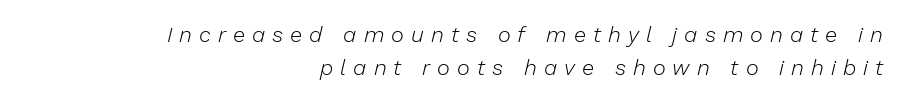
Q: Is the text bold? A: No.
Q: Is the text italic (slanted)? A: Yes, it leans right by about 13 degrees.
Q: Is the text underlined? A: No.
Q: How is the paragraph aligned? A: Right-aligned.
Q: Is the spacing between letters normal or unusually wide? A: Unusually wide.
Q: Is the spacing between lines tight, normal or loose? A: Normal.
